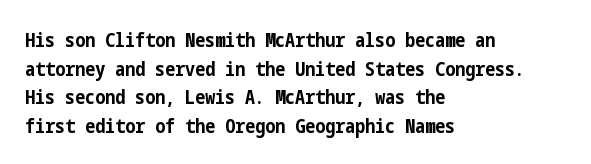
This sample uses an upright cut, with every glyph sitting square on the baseline. Only glyphs here, with clear space below each row. Visually the block forms a straight wall on the left and a jagged coastline on the right. Its strokes are broad and dark, the hallmark of bold type. This block has exactly the height ordinary leading produces. The passage shown has conventional tracking throughout.
